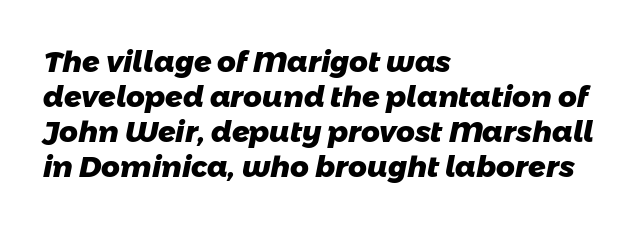
{"serif": "no", "bold": "yes", "weight": "heavy", "width": "normal", "stroke_contrast": "low", "x_height": "medium", "monospaced": "no", "underline": "no", "align": "left", "line_spacing_ratio": 1.21, "letter_spacing": "normal", "letter_spacing_em": 0.0, "glyph_px": 29}
